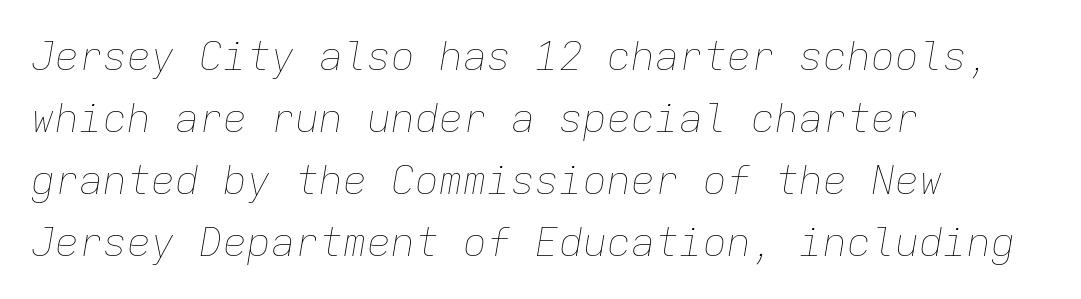
The area under the type is left untouched. Note the uniform advance width — an 'i' takes as much space as an 'm'. The setting favours the left margin, as ordinary paragraphs usually do. The axis of the letterforms is tilted away from vertical. How are the letters spaced? Ordinarily, with no added tracking.
